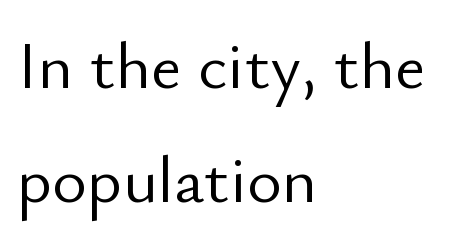
Q: Is the text bold? A: No.
Q: Is the text italic (slanted)? A: No, it is upright.
Q: Is the typeface a serif or a sans-serif typeface? A: Sans-serif.
Q: Is the text underlined? A: No.
Q: How is the paragraph aligned? A: Left-aligned.
Q: Is the spacing between letters normal or unusually wide? A: Normal.
Q: Is the spacing between lines tight, normal or loose? A: Normal.
Q: Width (condensed, normal, or wide)? A: Normal.
Q: Stroke contrast? A: Low.
Q: x-height? A: Small.
Q: Monospaced? A: No.
